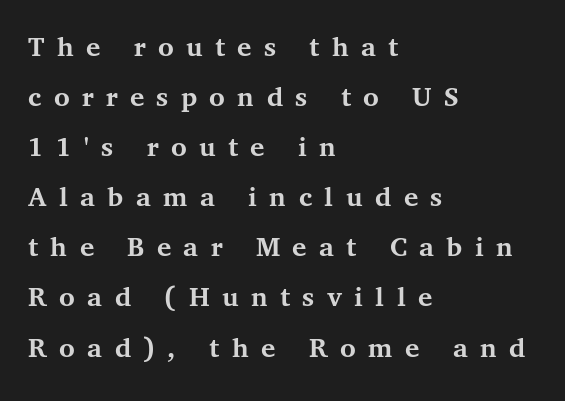
{"serif": "yes", "italic": "no", "bold": "yes", "weight": "semibold", "width": "normal", "stroke_contrast": "medium", "x_height": "medium", "monospaced": "no", "underline": "no", "align": "left", "line_spacing": "normal", "line_spacing_ratio": 1.67, "letter_spacing": "wide", "letter_spacing_em": 0.41, "glyph_px": 30}
